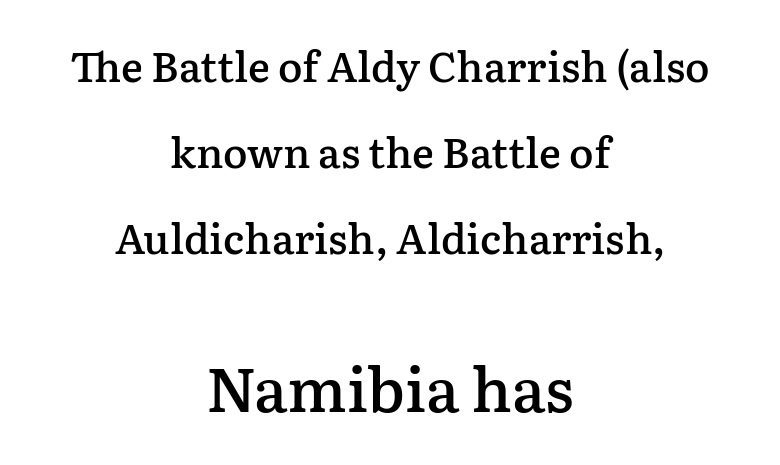
The image shows 61 px semibold serif type, upright; set centered, loose line spacing (2.1x), normal letter spacing, not underlined; the second (bottom) block is 1.49x larger; low stroke contrast and a medium x-height.
